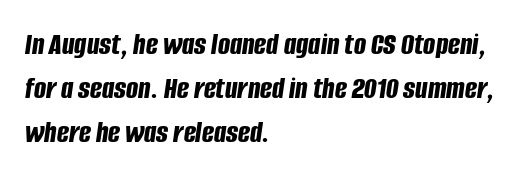
The image shows 32 px bold, condensed type, italic (leaning right); set left-aligned, normal line spacing (1.37x), normal letter spacing, not underlined; low stroke contrast and a large x-height.
